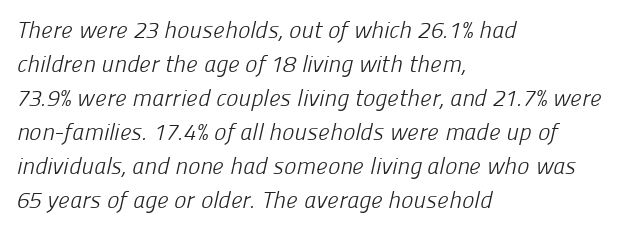
Q: Is the text bold? A: No.
Q: Is the text underlined? A: No.
Q: How is the paragraph aligned? A: Left-aligned.
Q: Is the spacing between letters normal or unusually wide? A: Normal.
Q: Is the spacing between lines tight, normal or loose? A: Normal.
